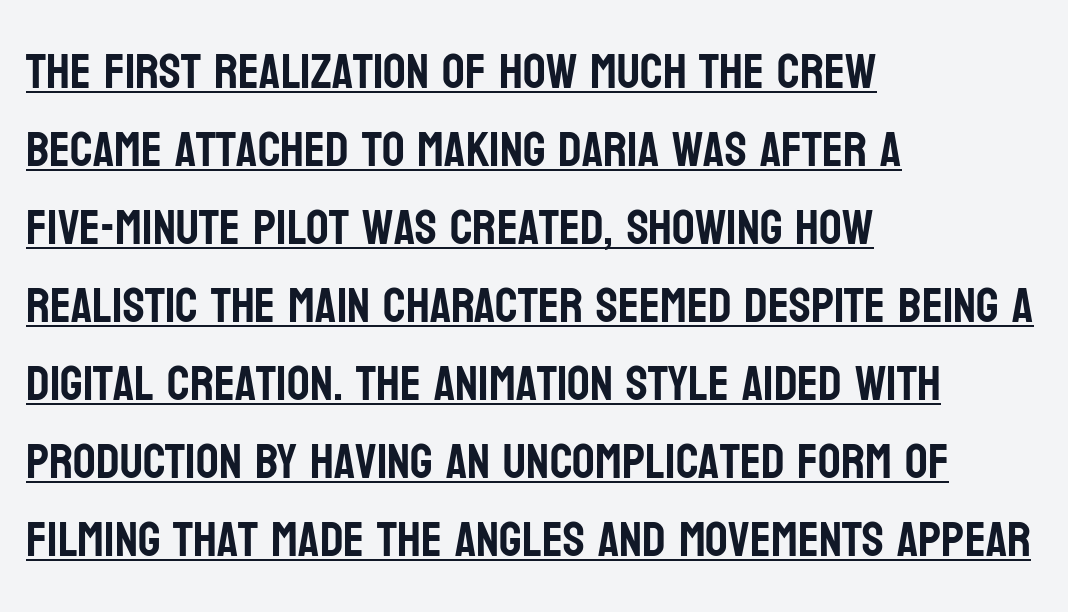
The image shows 50 px condensed sans-serif type, upright; set left-aligned, normal line spacing (1.56x), normal letter spacing, underlined; low stroke contrast and a large x-height.
